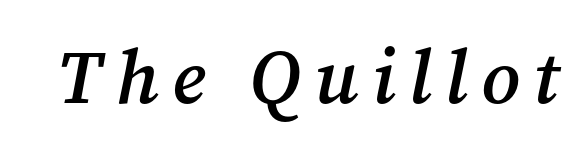
Q: Is the text bold? A: Semi-bold.
Q: Is the text italic (slanted)? A: Yes, it leans right by about 12 degrees.
Q: Is the typeface a serif or a sans-serif typeface? A: Serif.
Q: Is the text underlined? A: No.
Q: Width (condensed, normal, or wide)? A: Normal.
Q: Stroke contrast? A: Medium.
Q: x-height? A: Medium.
Q: Monospaced? A: No.
